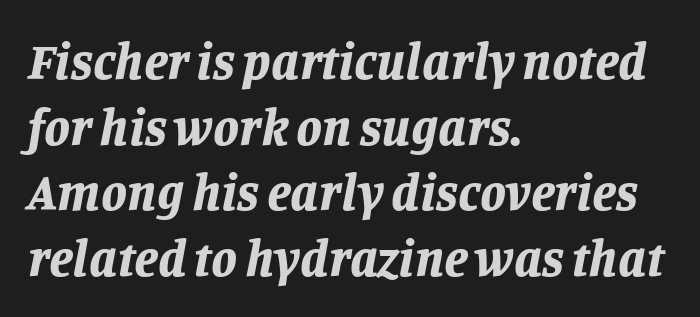
Has an underline been added? It has not. Students, this is bold: see how much ink each stroke carries. Proportional: the letters do not fall into vertical columns. The horizontal fit of the characters is conventional and even. The letters are slanted; this is an italic face. Reading down the column, the eye jumps a familiar distance to each next line.
